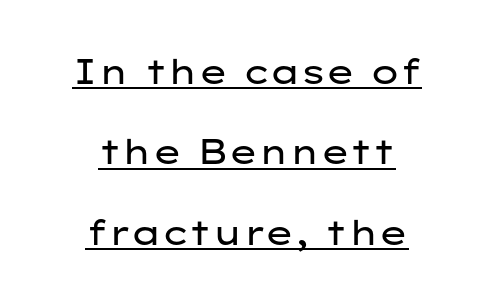
Q: Is the text bold? A: No.
Q: Is the text italic (slanted)? A: No, it is upright.
Q: Is the typeface a serif or a sans-serif typeface? A: Sans-serif.
Q: Is the text underlined? A: Yes.
Q: How is the paragraph aligned? A: Centered.
Q: Is the spacing between letters normal or unusually wide? A: Normal.
Q: Is the spacing between lines tight, normal or loose? A: Loose.
Q: Width (condensed, normal, or wide)? A: Wide.
Q: Stroke contrast? A: Low.
Q: x-height? A: Medium.
Q: Monospaced? A: No.
